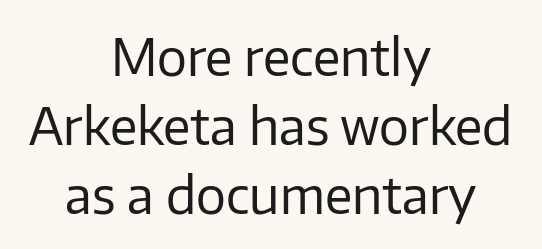
Q: Is the text bold? A: No.
Q: Is the text italic (slanted)? A: No, it is upright.
Q: Is the typeface a serif or a sans-serif typeface? A: Sans-serif.
Q: Is the text underlined? A: No.
Q: How is the paragraph aligned? A: Centered.
Q: Is the spacing between letters normal or unusually wide? A: Normal.
Q: Is the spacing between lines tight, normal or loose? A: Normal.
Q: Width (condensed, normal, or wide)? A: Normal.
Q: Stroke contrast? A: Low.
Q: x-height? A: Medium.
Q: Monospaced? A: No.
